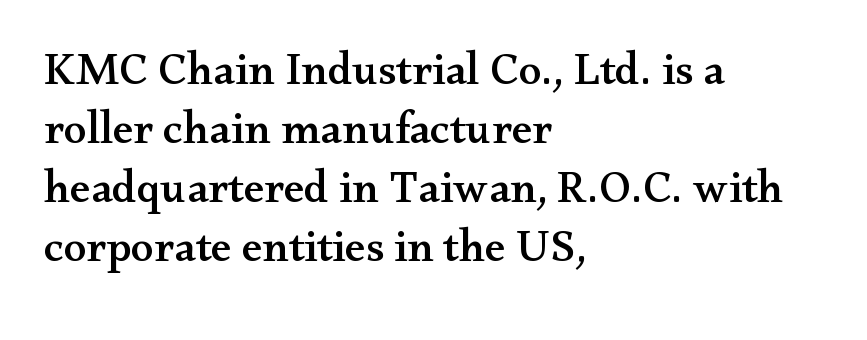
Q: Is the text italic (slanted)? A: No, it is upright.
Q: Is the typeface a serif or a sans-serif typeface? A: Serif.
Q: Is the text underlined? A: No.
Q: How is the paragraph aligned? A: Left-aligned.
Q: Is the spacing between letters normal or unusually wide? A: Normal.
Q: Is the spacing between lines tight, normal or loose? A: Normal.
Q: Width (condensed, normal, or wide)? A: Wide.
Q: Stroke contrast? A: Medium.
Q: x-height? A: Small.
Q: Monospaced? A: No.
